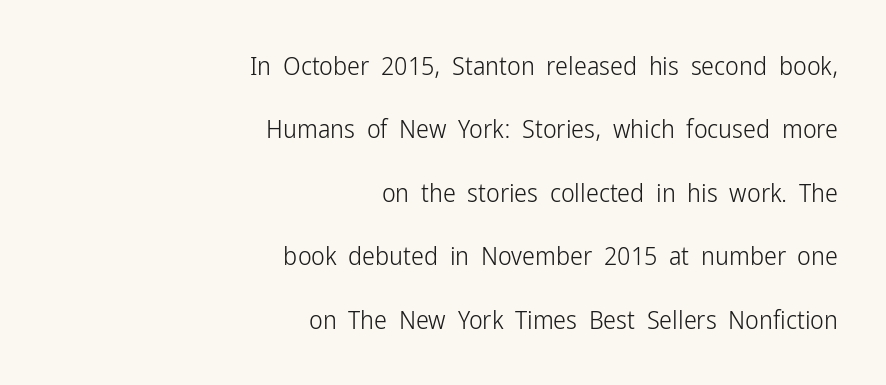
The paragraph shown leans on its right margin. Style check: upright. Glance below the letters and you will spot only blank space. The gaps between neighbouring characters are ordinary and unremarkable. Weight: regular or lighter. The rendering uses a large line-height, opening up the rows.
